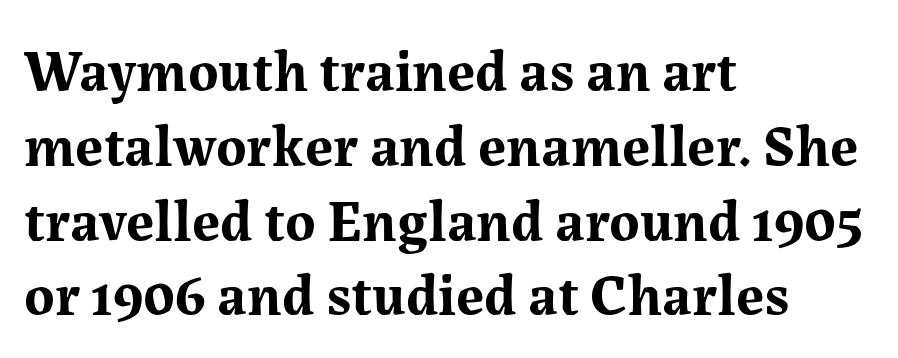
Each new line begins a customary step beneath the previous one. Rule under the text: the space is simply empty. Are there feet on the stems? There are — it's a serif. This is roman type, the default non-slanted kind.
